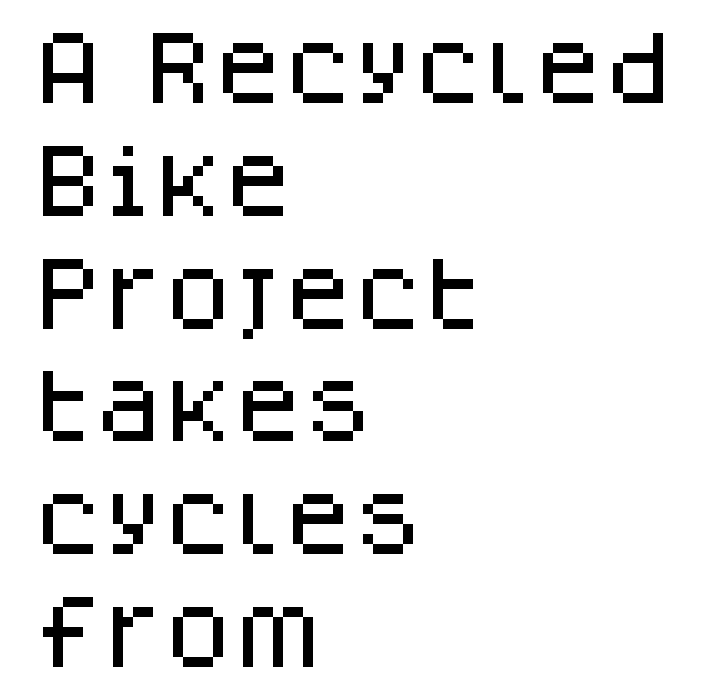
Q: Is the text italic (slanted)? A: No, it is upright.
Q: Is the typeface a serif or a sans-serif typeface? A: Sans-serif.
Q: Is the text underlined? A: No.
Q: How is the paragraph aligned? A: Left-aligned.
Q: Is the spacing between letters normal or unusually wide? A: Normal.
Q: Is the spacing between lines tight, normal or loose? A: Normal.
Q: Width (condensed, normal, or wide)? A: Normal.
Q: Stroke contrast? A: Low.
Q: x-height? A: Large.
Q: Monospaced? A: No.
